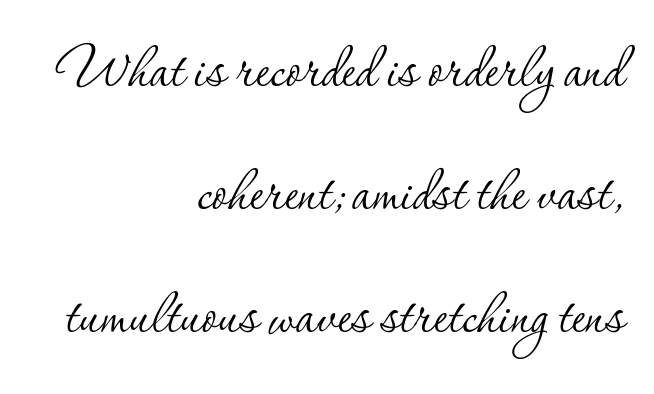
The image shows 70 px thin serif type; set right-aligned, line spacing 1.76x, normal letter spacing, not underlined; low stroke contrast and a small x-height.
